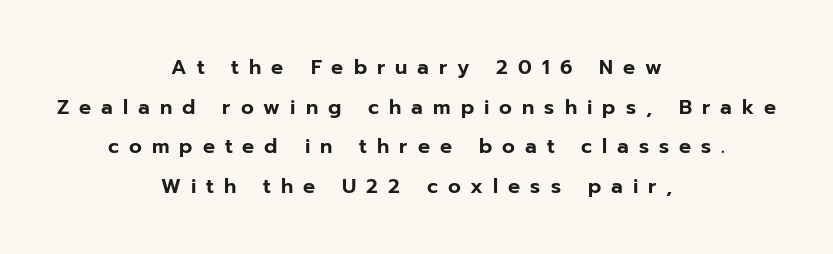
The image shows 20 px text type, upright; set centered, loose line spacing (1.98x), unusually wide letter spacing (+0.5 em), not underlined.
